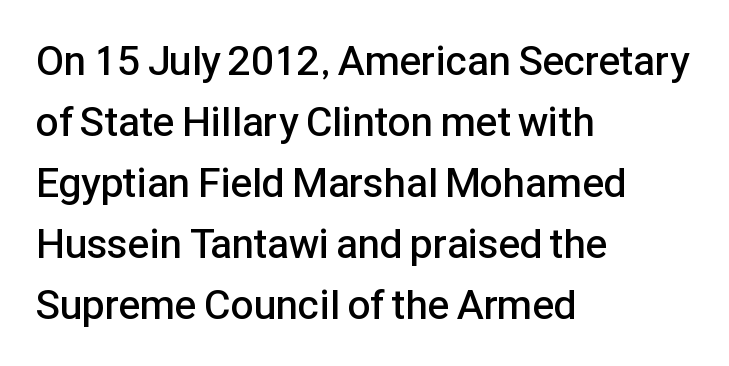
{"serif": "no", "italic": "no", "bold": "semi", "weight": "semibold", "width": "normal", "stroke_contrast": "low", "x_height": "medium", "monospaced": "no", "underline": "no", "align": "left", "line_spacing": "normal", "line_spacing_ratio": 1.49, "letter_spacing": "normal", "letter_spacing_em": 0.0, "glyph_px": 41}
